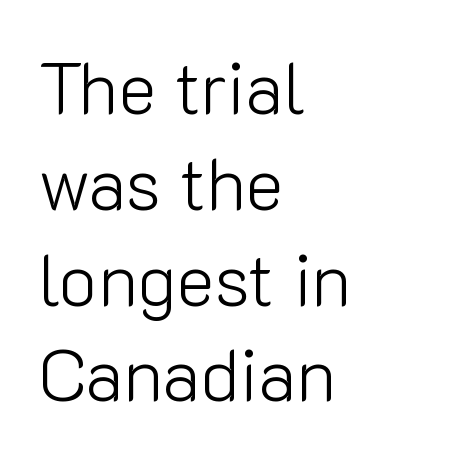
Q: Is the text bold? A: No.
Q: Is the text italic (slanted)? A: No, it is upright.
Q: Is the typeface a serif or a sans-serif typeface? A: Sans-serif.
Q: Is the text underlined? A: No.
Q: How is the paragraph aligned? A: Left-aligned.
Q: Is the spacing between letters normal or unusually wide? A: Normal.
Q: Is the spacing between lines tight, normal or loose? A: Normal.
Q: Width (condensed, normal, or wide)? A: Normal.
Q: Stroke contrast? A: Low.
Q: x-height? A: Medium.
Q: Monospaced? A: No.
